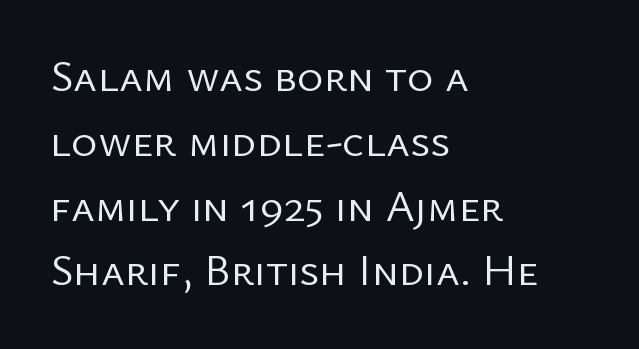
Q: Is the text bold? A: No.
Q: Is the text italic (slanted)? A: No, it is upright.
Q: Is the typeface a serif or a sans-serif typeface? A: Sans-serif.
Q: Is the text underlined? A: No.
Q: How is the paragraph aligned? A: Left-aligned.
Q: Is the spacing between letters normal or unusually wide? A: Normal.
Q: Is the spacing between lines tight, normal or loose? A: Normal.
Q: Width (condensed, normal, or wide)? A: Normal.
Q: Stroke contrast? A: Low.
Q: x-height? A: Medium.
Q: Monospaced? A: No.
